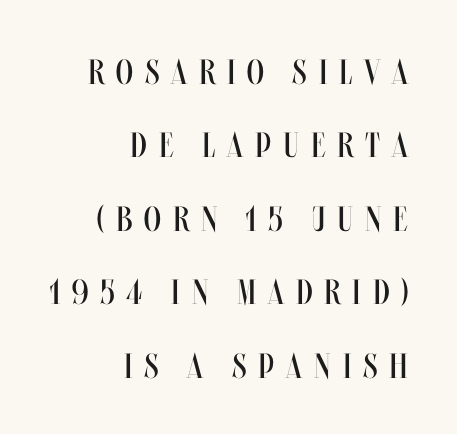
{"italic": "no", "bold": "no", "weight": "regular", "width": "condensed", "stroke_contrast": "medium", "x_height": "large", "monospaced": "no", "underline": "no", "align": "right", "line_spacing": "loose", "line_spacing_ratio": 2.1, "letter_spacing": "wide", "letter_spacing_em": 0.34, "glyph_px": 35}
